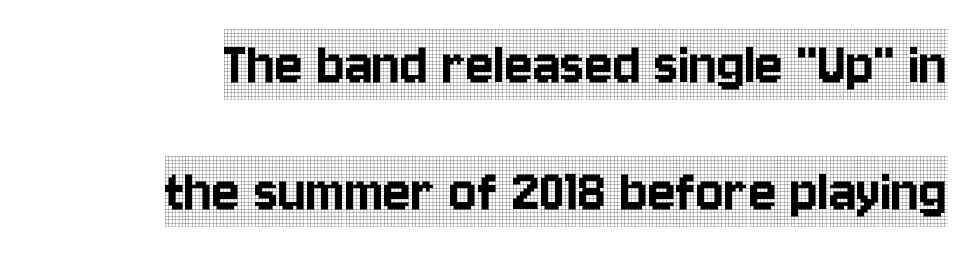
Q: Is the text italic (slanted)? A: No, it is upright.
Q: Is the typeface a serif or a sans-serif typeface? A: Serif.
Q: Is the text underlined? A: No.
Q: Is the spacing between letters normal or unusually wide? A: Normal.
Q: Is the spacing between lines tight, normal or loose? A: Loose.
Q: Width (condensed, normal, or wide)? A: Condensed.
Q: x-height? A: Large.
Q: Monospaced? A: No.
